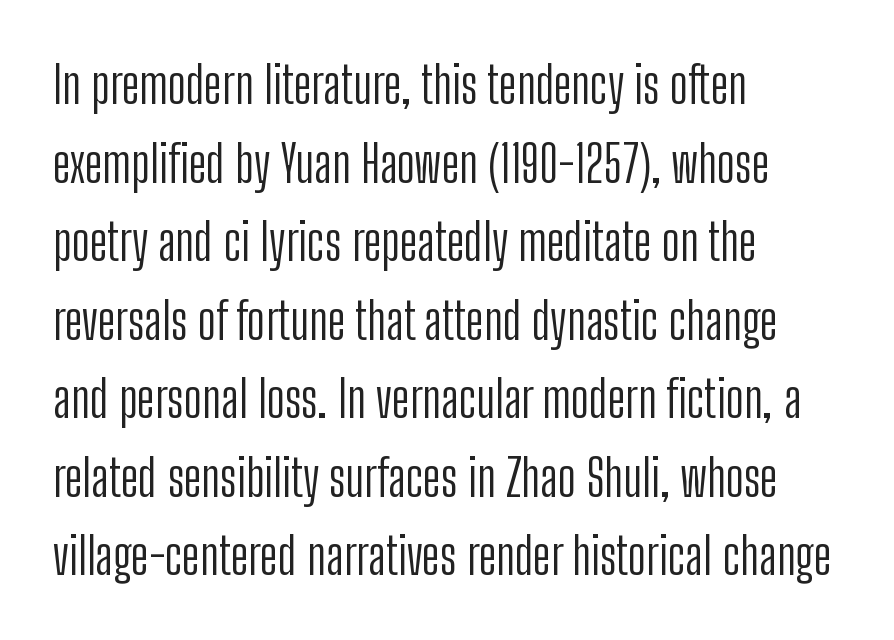
Q: Is the text bold? A: No.
Q: Is the text italic (slanted)? A: No, it is upright.
Q: Is the typeface a serif or a sans-serif typeface? A: Sans-serif.
Q: Is the text underlined? A: No.
Q: How is the paragraph aligned? A: Left-aligned.
Q: Is the spacing between letters normal or unusually wide? A: Normal.
Q: Is the spacing between lines tight, normal or loose? A: Normal.
Q: Width (condensed, normal, or wide)? A: Condensed.
Q: Stroke contrast? A: Low.
Q: x-height? A: Medium.
Q: Monospaced? A: No.
